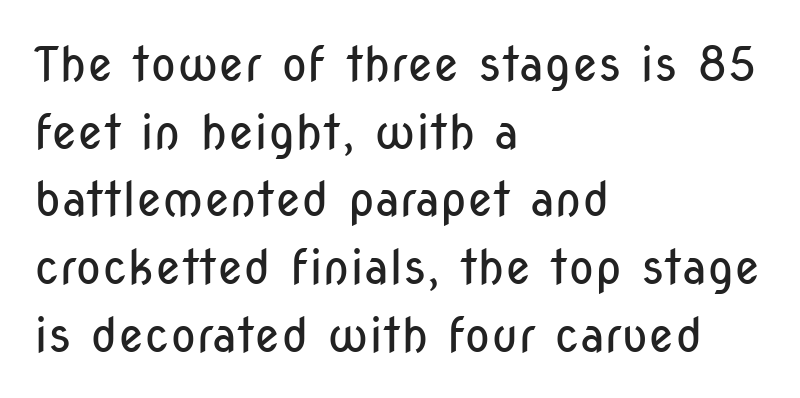
This is the regular roman posture of the typeface. A typesetter would call this proportional, since set widths differ per character. Typographically, this falls in the sans-serif category. Nothing heavy about these letters — not bold at all.
